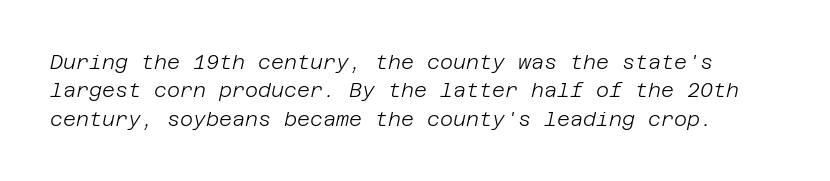
Q: Is the text bold? A: No.
Q: Is the text italic (slanted)? A: Yes, it leans right by about 12 degrees.
Q: Is the text underlined? A: No.
Q: Is the spacing between letters normal or unusually wide? A: Normal.
Q: Is the spacing between lines tight, normal or loose? A: Normal.
